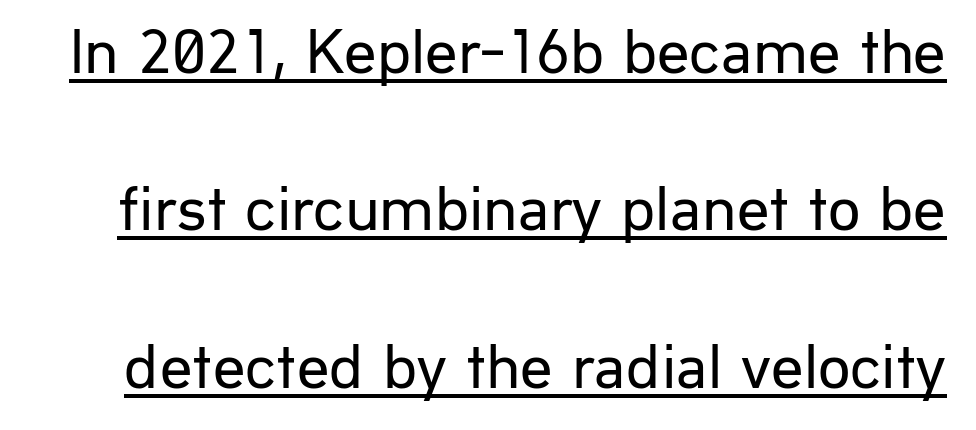
{"serif": "no", "italic": "no", "bold": "no", "weight": "regular", "width": "normal", "stroke_contrast": "low", "x_height": "medium", "monospaced": "no", "underline": "yes", "line_spacing": "loose", "line_spacing_ratio": 2.46, "letter_spacing": "normal", "letter_spacing_em": 0.0, "glyph_px": 64}
